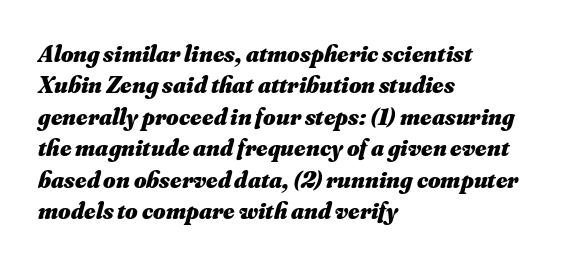
Q: Is the text bold? A: Yes.
Q: Is the text italic (slanted)? A: Yes, it leans right by about 16 degrees.
Q: Is the text underlined? A: No.
Q: How is the paragraph aligned? A: Left-aligned.
Q: Is the spacing between letters normal or unusually wide? A: Normal.
Q: Is the spacing between lines tight, normal or loose? A: Normal.
